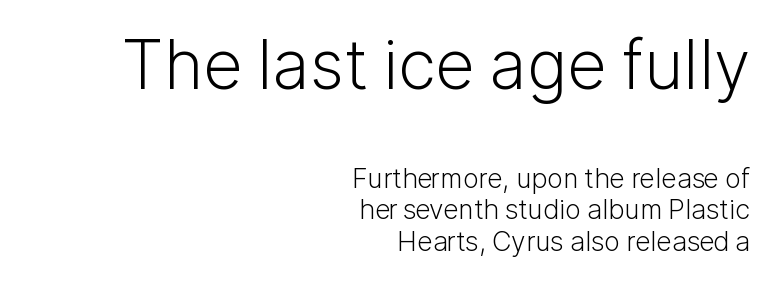
The lines in this sample share a right terminus and differ only in where they begin. Stem width sits at or under what a default text font uses. A roman cut, with each character standing at attention. Serifs: no, the terminals of the letterforms are clean.
